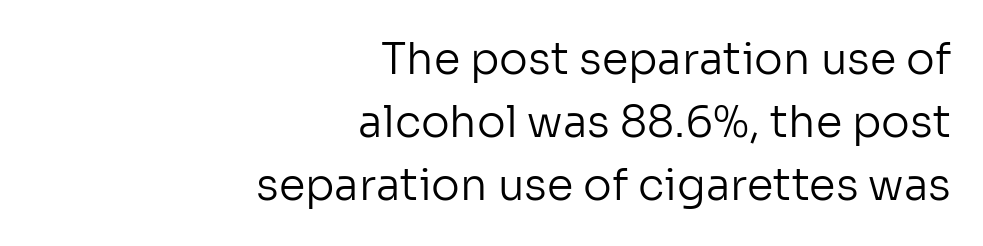
Q: Is the text bold? A: No.
Q: Is the text italic (slanted)? A: No, it is upright.
Q: Is the typeface a serif or a sans-serif typeface? A: Sans-serif.
Q: Is the text underlined? A: No.
Q: How is the paragraph aligned? A: Right-aligned.
Q: Is the spacing between letters normal or unusually wide? A: Normal.
Q: Is the spacing between lines tight, normal or loose? A: Normal.
Q: Width (condensed, normal, or wide)? A: Normal.
Q: Stroke contrast? A: Low.
Q: x-height? A: Medium.
Q: Monospaced? A: No.
